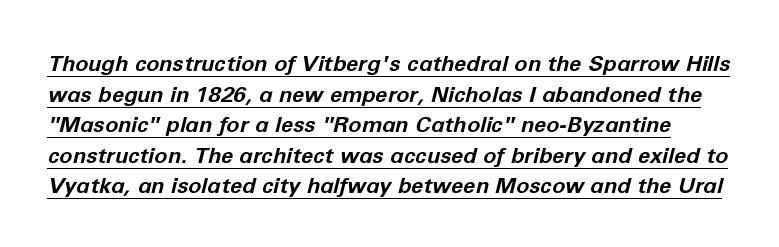
The image shows 22 px bold type, italic (leaning right); set normal line spacing (1.39x), normal letter spacing, underlined.
